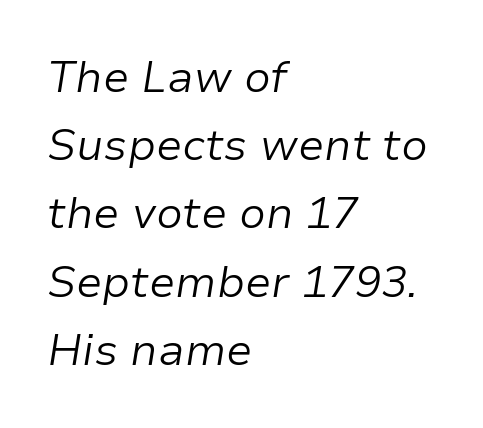
A normal amount of white space separates one row of letters from the next. Italic? Definitely — the glyphs are oblique. Left-aligned paragraph, ragged on the right. Nobody drew a line under any word here.
